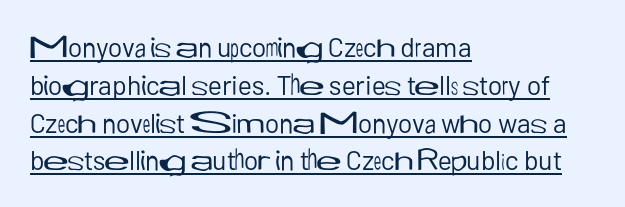
The image shows 27 px text type, upright; set left-aligned, normal line spacing (1.4x), normal letter spacing, underlined.
